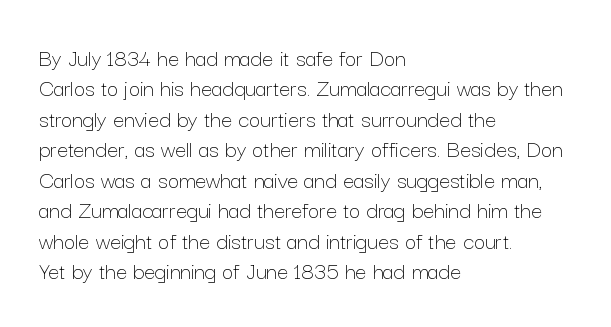
Nope, not italic — everything's standing straight. Only glyphs here, with clear space below each row. Leftover space on each line is placed entirely after the last word. The gaps between neighbouring characters are ordinary and unremarkable. A light-to-regular cut is what we see here.
